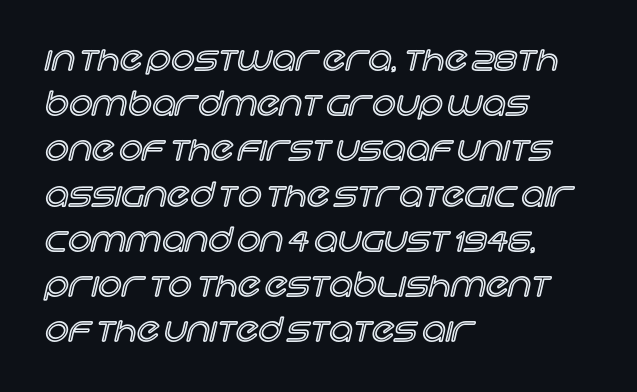
{"width": "normal", "x_height": "large", "monospaced": "no", "underline": "no", "align": "left", "line_spacing": "normal", "line_spacing_ratio": 1.37, "letter_spacing": "normal", "letter_spacing_em": 0.0, "glyph_px": 33}
